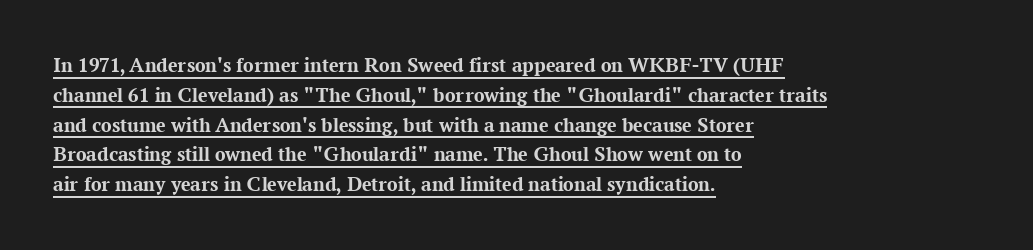
Unlike italic type, these characters show no tilt at all. Left-aligned paragraph, ragged on the right. The typesetting leans heavy: a genuine bold. The space between consecutive lines is moderate. Is the letter spacing exaggerated? No — it looks like the ordinary default.
